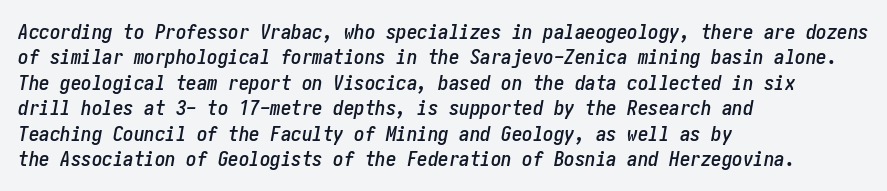
Q: Is the text italic (slanted)? A: Yes, it leans right by about 10 degrees.
Q: Is the text underlined? A: No.
Q: How is the paragraph aligned? A: Left-aligned.
Q: Is the spacing between letters normal or unusually wide? A: Normal.
